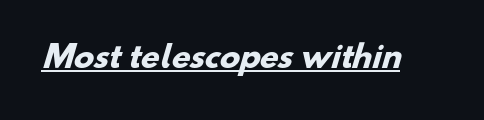
{"serif": "no", "bold": "yes", "weight": "heavy", "width": "normal", "stroke_contrast": "low", "x_height": "small", "monospaced": "no", "underline": "yes", "letter_spacing": "normal", "letter_spacing_em": 0.0, "glyph_px": 30}
